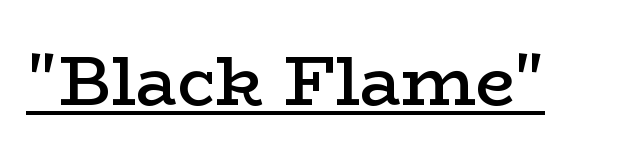
Q: Is the text bold? A: Semi-bold.
Q: Is the text italic (slanted)? A: No, it is upright.
Q: Is the typeface a serif or a sans-serif typeface? A: Serif.
Q: Is the text underlined? A: Yes.
Q: Is the spacing between letters normal or unusually wide? A: Normal.
Q: Width (condensed, normal, or wide)? A: Wide.
Q: Stroke contrast? A: Low.
Q: x-height? A: Medium.
Q: Monospaced? A: No.
